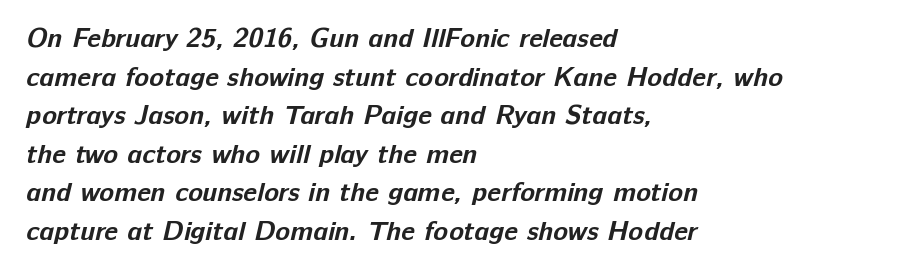
The image shows 27 px bold type; set left-aligned, normal line spacing (1.43x), normal letter spacing, not underlined.
